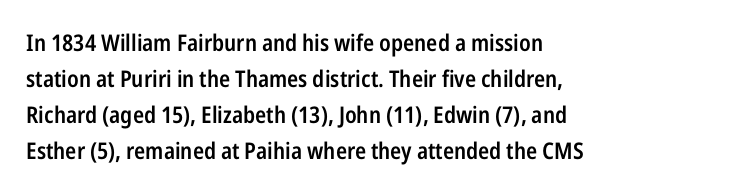
{"italic": "no", "bold": "semi", "underline": "no", "align": "left", "line_spacing": "normal", "line_spacing_ratio": 1.57, "letter_spacing": "normal", "letter_spacing_em": 0.0, "glyph_px": 23}
